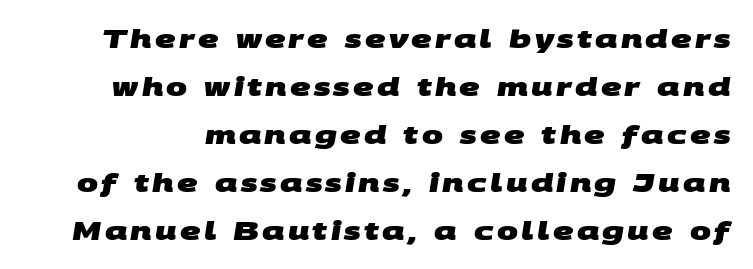
{"bold": "yes", "underline": "no", "line_spacing": "loose", "line_spacing_ratio": 1.92, "glyph_px": 25}
